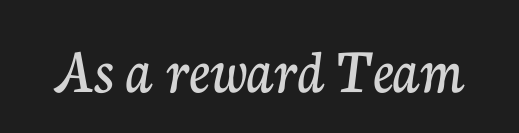
Type without underlining. In terms of letterspacing, this is plain default setting. Is this a sans? No — the strokes have serifs. These lines are rendered in a variable-pitch font.
